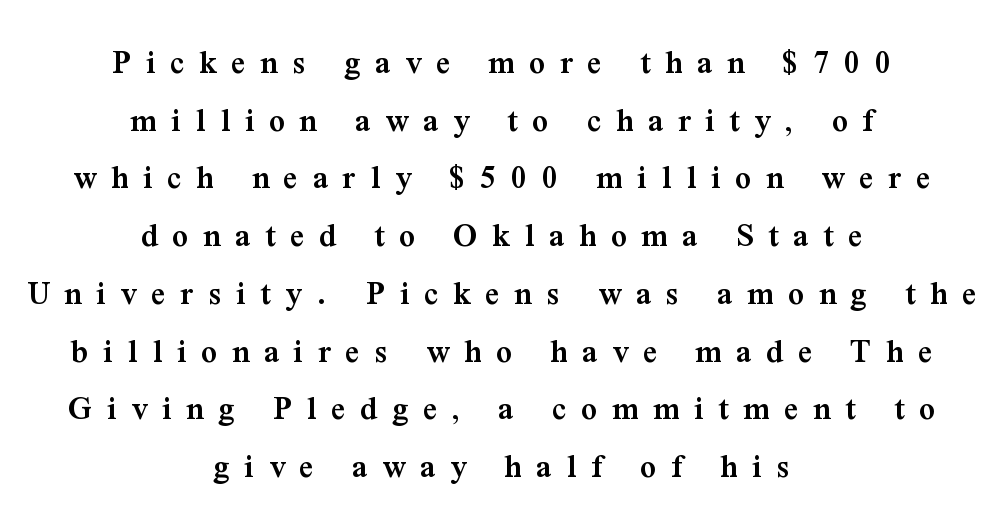
The image shows 35 px semibold serif type, upright; set centered, normal line spacing (1.65x), unusually wide letter spacing (+0.42 em), not underlined; medium stroke contrast and a medium x-height.
